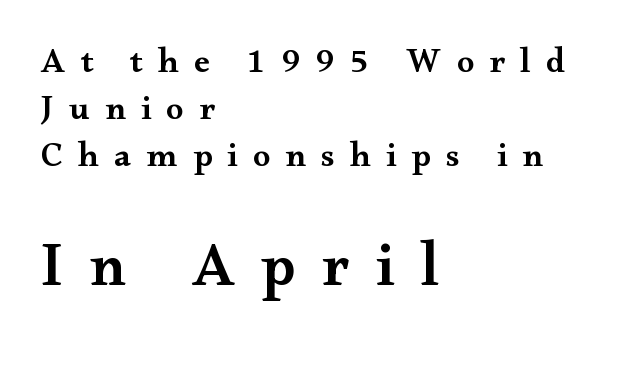
Q: Is the text bold? A: Semi-bold.
Q: Is the text italic (slanted)? A: No, it is upright.
Q: Is the typeface a serif or a sans-serif typeface? A: Serif.
Q: Is the text underlined? A: No.
Q: How is the paragraph aligned? A: Left-aligned.
Q: Is the spacing between letters normal or unusually wide? A: Unusually wide.
Q: Is the spacing between lines tight, normal or loose? A: Normal.
Q: Which block of text is set in a larger size, the first (top) or the second (bottom)? A: The second (bottom) one.
Q: Width (condensed, normal, or wide)? A: Wide.
Q: Stroke contrast? A: Medium.
Q: x-height? A: Small.
Q: Monospaced? A: No.
